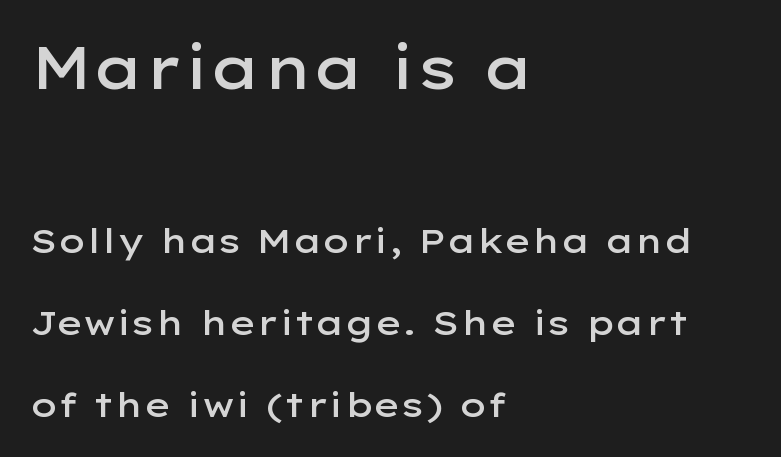
{"serif": "no", "italic": "no", "bold": "semi", "weight": "semibold", "width": "wide", "stroke_contrast": "low", "x_height": "medium", "monospaced": "no", "underline": "no", "align": "left", "line_spacing": "loose", "line_spacing_ratio": 2.41, "letter_spacing": "normal", "letter_spacing_em": 0.0, "larger_block": "first", "size_ratio": 1.74, "glyph_px": 59}
